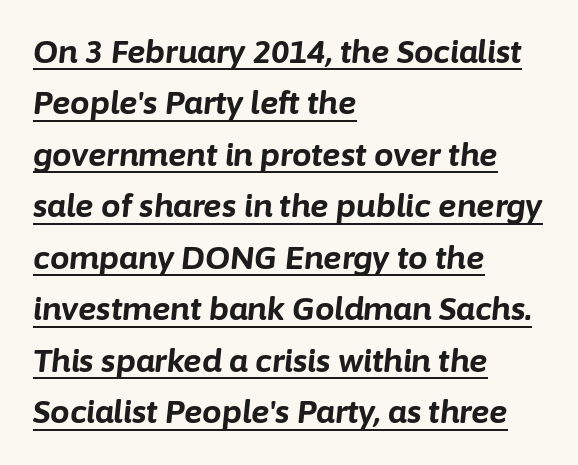
Here the glyphs are tracked normally, forming tight word shapes. Short and long lines alike share a common starting point at left. Varying glyph widths throughout — classic text-font behaviour. Slant detected: the letters are inclined. Chunky letters — that's bold for sure. You can see a thin bar hugging the bottom of the glyphs.
